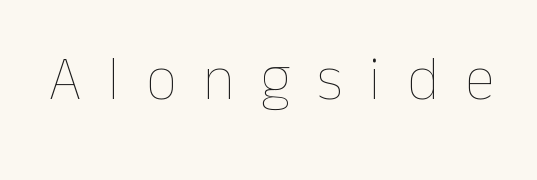
{"italic": "no", "bold": "no", "weight": "thin", "width": "normal", "stroke_contrast": "low", "x_height": "medium", "monospaced": "no", "underline": "no", "letter_spacing": "wide", "letter_spacing_em": 0.42, "glyph_px": 62}
